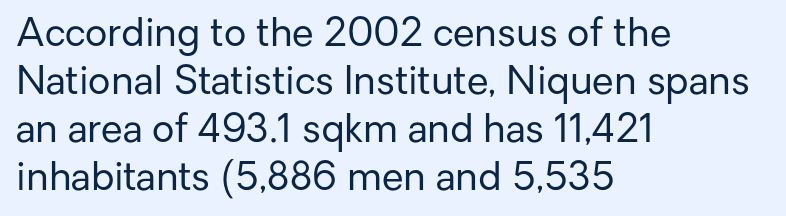
{"serif": "no", "italic": "no", "bold": "no", "weight": "regular", "width": "normal", "stroke_contrast": "low", "x_height": "medium", "monospaced": "no", "underline": "no", "align": "left", "line_spacing_ratio": 1.23, "letter_spacing": "normal", "letter_spacing_em": 0.0, "glyph_px": 39}
